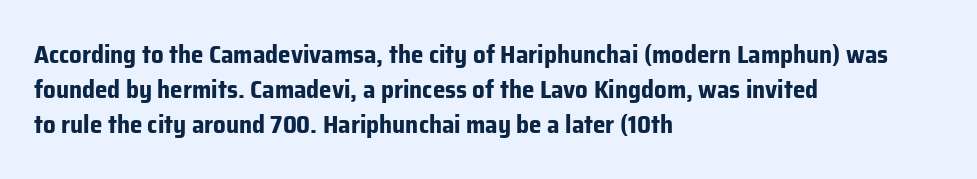
The image shows 25 px bold type, upright; set left-aligned, normal line spacing (1.41x), normal letter spacing, not underlined.
